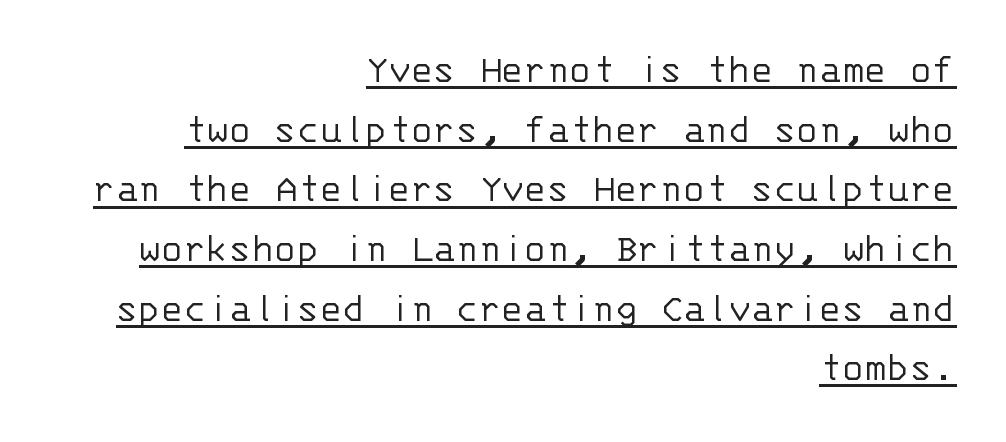
Normally led — the rows are evenly, conventionally spaced. The letterforms sit at book weight or below. The specimen includes a rule beneath the text block's lines. Compared with typical body copy, the letter spacing here is the same. The letters carry no serifs — their stems end cleanly without finishing strokes. Every character here occupies the same horizontal width, giving the sample a typewriter-like rhythm.
